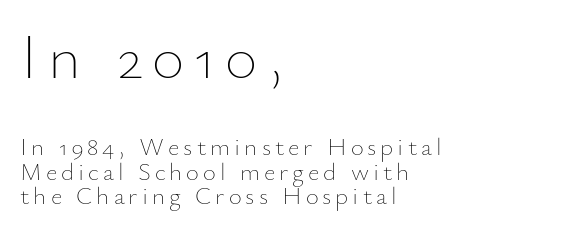
Q: Is the text bold? A: No.
Q: Is the text italic (slanted)? A: No, it is upright.
Q: Is the text underlined? A: No.
Q: How is the paragraph aligned? A: Left-aligned.
Q: Is the spacing between lines tight, normal or loose? A: Tight.
Q: Which block of text is set in a larger size, the first (top) or the second (bottom)? A: The first (top) one.
Q: Width (condensed, normal, or wide)? A: Normal.
Q: Stroke contrast? A: Low.
Q: x-height? A: Small.
Q: Monospaced? A: No.
